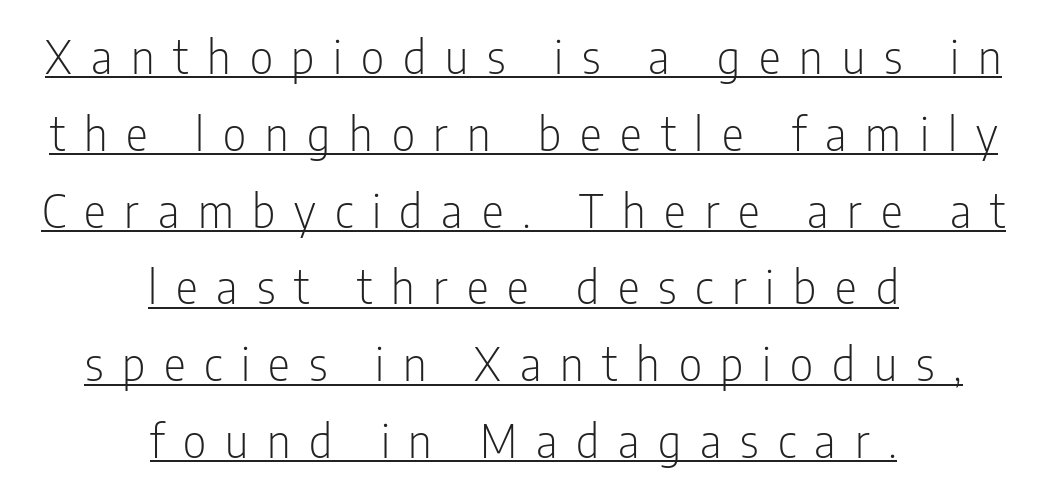
The image shows 46 px light, condensed sans-serif type, upright; set centered, normal line spacing (1.67x), unusually wide letter spacing (+0.41 em), underlined; low stroke contrast and a medium x-height.
